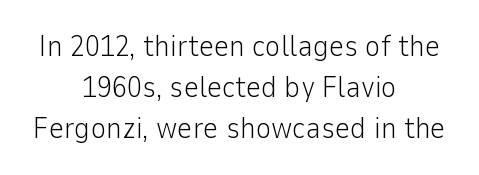
Q: Is the text bold? A: No.
Q: Is the text italic (slanted)? A: No, it is upright.
Q: Is the typeface a serif or a sans-serif typeface? A: Sans-serif.
Q: Is the text underlined? A: No.
Q: How is the paragraph aligned? A: Centered.
Q: Is the spacing between letters normal or unusually wide? A: Normal.
Q: Is the spacing between lines tight, normal or loose? A: Normal.
Q: Width (condensed, normal, or wide)? A: Normal.
Q: Stroke contrast? A: Low.
Q: x-height? A: Medium.
Q: Monospaced? A: No.
